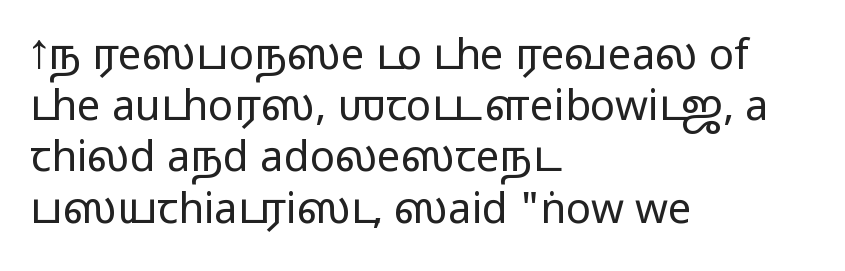
Q: Is the text bold? A: No.
Q: Is the text italic (slanted)? A: No, it is upright.
Q: Is the typeface a serif or a sans-serif typeface? A: Sans-serif.
Q: Is the text underlined? A: No.
Q: How is the paragraph aligned? A: Left-aligned.
Q: Is the spacing between letters normal or unusually wide? A: Normal.
Q: Width (condensed, normal, or wide)? A: Wide.
Q: Stroke contrast? A: Low.
Q: x-height? A: Medium.
Q: Monospaced? A: No.
